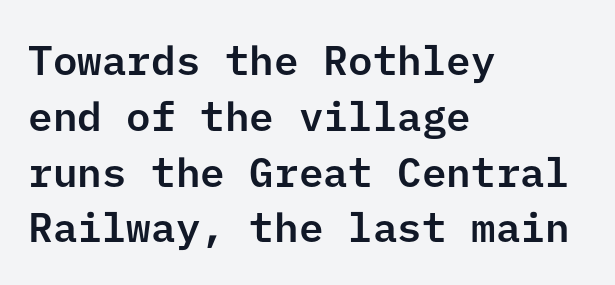
The image shows 41 px sans-serif type, upright; set left-aligned, normal line spacing (1.36x), normal letter spacing, not underlined; low stroke contrast and a medium x-height.
